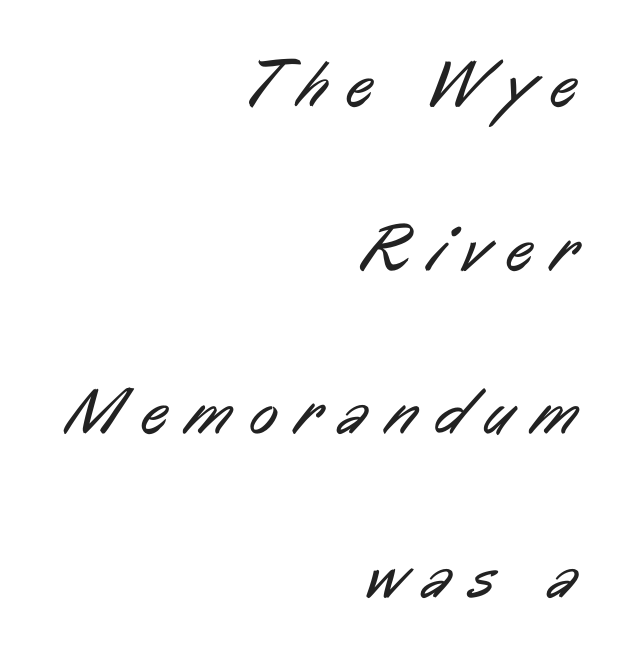
Q: Is the text bold? A: No.
Q: Is the typeface a serif or a sans-serif typeface? A: Sans-serif.
Q: Is the text underlined? A: No.
Q: How is the paragraph aligned? A: Right-aligned.
Q: Is the spacing between letters normal or unusually wide? A: Unusually wide.
Q: Is the spacing between lines tight, normal or loose? A: Loose.
Q: Width (condensed, normal, or wide)? A: Condensed.
Q: Stroke contrast? A: Low.
Q: x-height? A: Medium.
Q: Monospaced? A: No.
